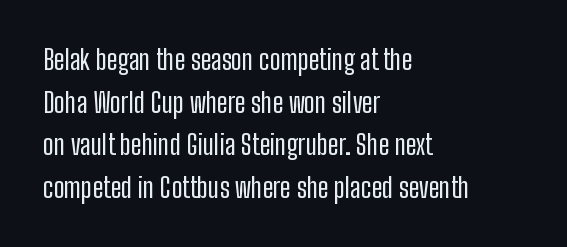
The image shows 27 px text type, upright; set left-aligned, normal line spacing (1.58x), normal letter spacing, not underlined.
